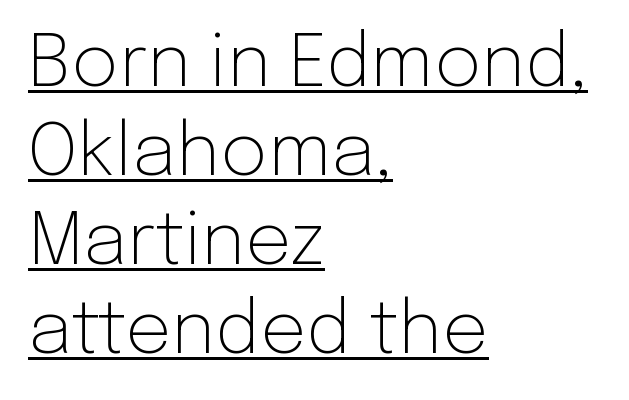
Q: Is the text bold? A: No.
Q: Is the text italic (slanted)? A: No, it is upright.
Q: Is the typeface a serif or a sans-serif typeface? A: Sans-serif.
Q: Is the text underlined? A: Yes.
Q: How is the paragraph aligned? A: Left-aligned.
Q: Is the spacing between letters normal or unusually wide? A: Normal.
Q: Width (condensed, normal, or wide)? A: Normal.
Q: Stroke contrast? A: Low.
Q: x-height? A: Medium.
Q: Monospaced? A: No.
